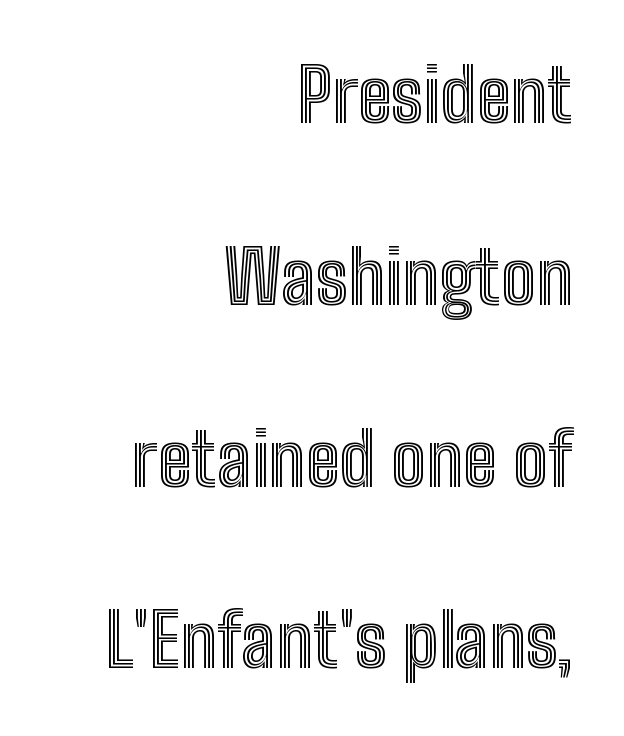
The image shows 73 px condensed type, upright; set right-aligned, loose line spacing (2.49x), normal letter spacing, not underlined; a medium x-height.
